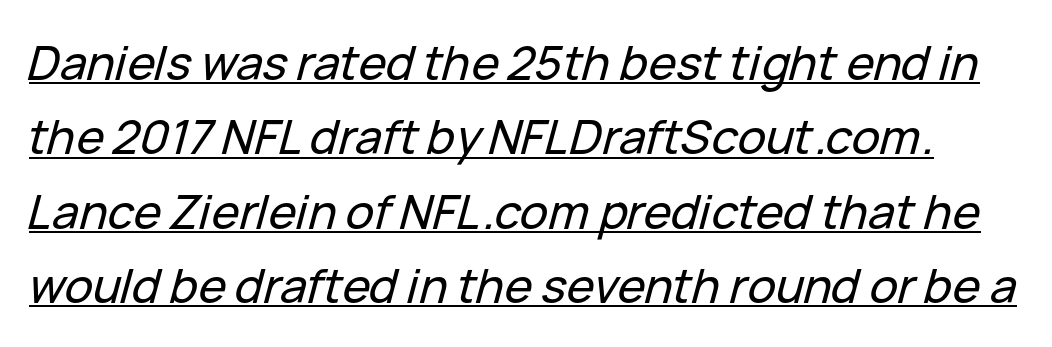
{"italic": "yes", "lean": "right", "slant_degrees": 15, "width": "normal", "stroke_contrast": "low", "x_height": "medium", "monospaced": "no", "underline": "yes", "line_spacing": "normal", "line_spacing_ratio": 1.58, "letter_spacing": "normal", "letter_spacing_em": 0.0, "glyph_px": 47}
